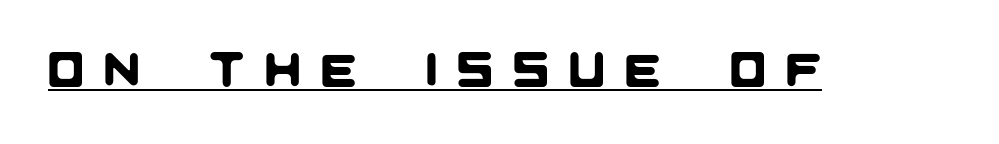
Q: Is the typeface a serif or a sans-serif typeface? A: Sans-serif.
Q: Is the text underlined? A: Yes.
Q: Is the spacing between letters normal or unusually wide? A: Unusually wide.
Q: Width (condensed, normal, or wide)? A: Normal.
Q: Stroke contrast? A: Low.
Q: x-height? A: Large.
Q: Monospaced? A: No.
